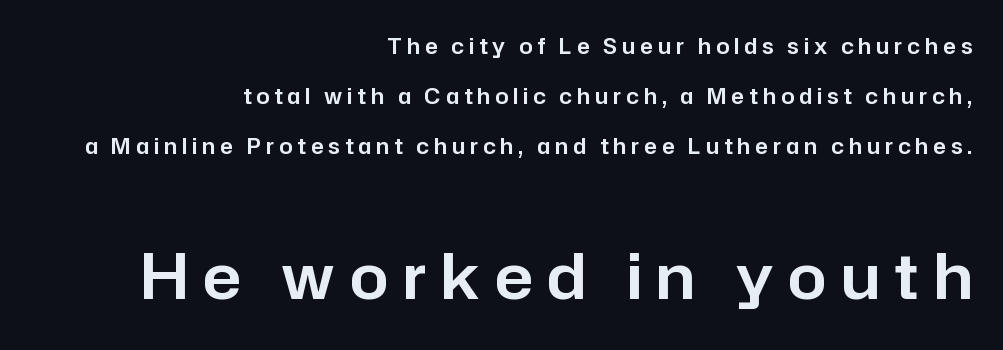
The image shows 62 px sans-serif type, upright; set right-aligned, loose line spacing (2.38x), unusually wide letter spacing (+0.24 em), not underlined; the second (bottom) block is 2.95x larger; low stroke contrast and a medium x-height.
